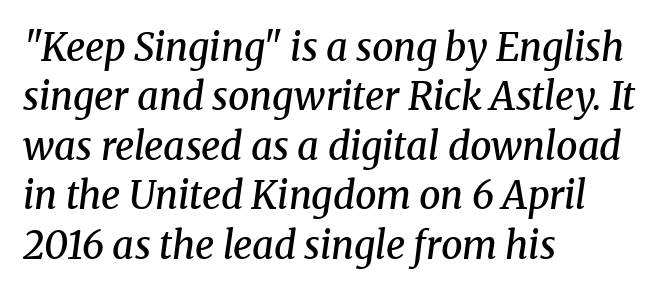
The image shows 38 px semibold serif type, italic (leaning right); set left-aligned, normal line spacing (1.3x), normal letter spacing, not underlined; medium stroke contrast and a medium x-height.
